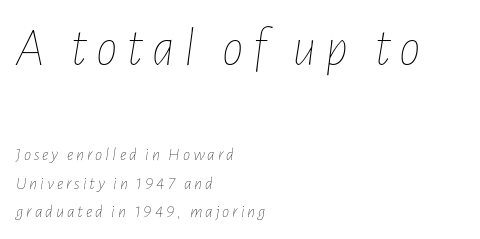
{"italic": "yes", "lean": "right", "slant_degrees": 7, "bold": "no", "weight": "thin", "width": "condensed", "stroke_contrast": "low", "x_height": "medium", "monospaced": "no", "underline": "no", "align": "left", "line_spacing": "normal", "line_spacing_ratio": 1.56, "larger_block": "first", "size_ratio": 3.0, "glyph_px": 54}
